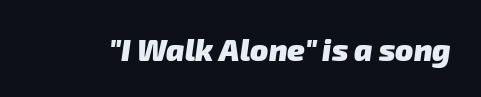
Q: Is the text bold? A: Yes.
Q: Is the typeface a serif or a sans-serif typeface? A: Sans-serif.
Q: Is the text underlined? A: No.
Q: Is the spacing between letters normal or unusually wide? A: Normal.
Q: Width (condensed, normal, or wide)? A: Normal.
Q: Stroke contrast? A: Low.
Q: x-height? A: Medium.
Q: Monospaced? A: No.
